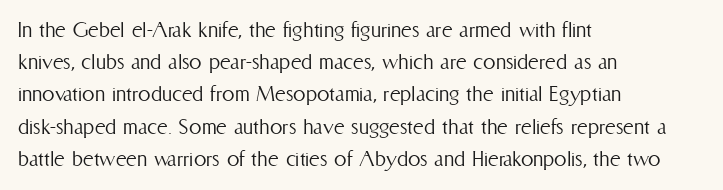
{"italic": "no", "bold": "no", "underline": "no", "align": "left", "line_spacing": "normal", "line_spacing_ratio": 1.29, "letter_spacing": "normal", "letter_spacing_em": 0.0, "glyph_px": 25}
